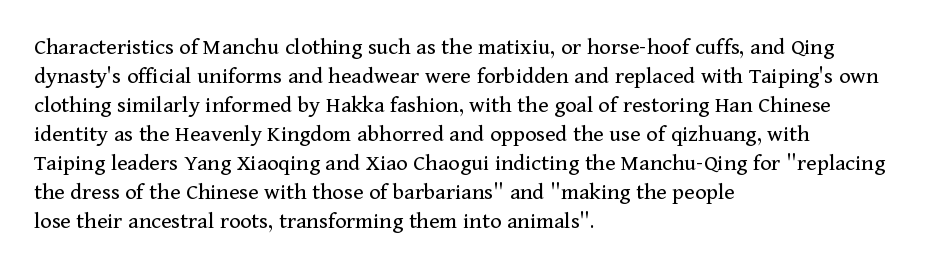
{"italic": "no", "bold": "no", "underline": "no", "align": "left", "line_spacing_ratio": 1.21, "letter_spacing": "normal", "letter_spacing_em": 0.0, "glyph_px": 24}
